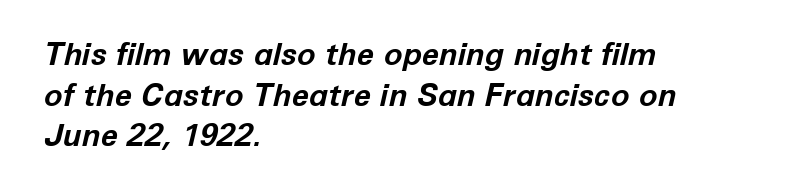
Q: Is the text bold? A: Yes.
Q: Is the text italic (slanted)? A: Yes, it leans right by about 12 degrees.
Q: Is the text underlined? A: No.
Q: How is the paragraph aligned? A: Left-aligned.
Q: Is the spacing between letters normal or unusually wide? A: Normal.
Q: Is the spacing between lines tight, normal or loose? A: Normal.
Q: Width (condensed, normal, or wide)? A: Normal.
Q: Stroke contrast? A: Low.
Q: x-height? A: Medium.
Q: Monospaced? A: No.
